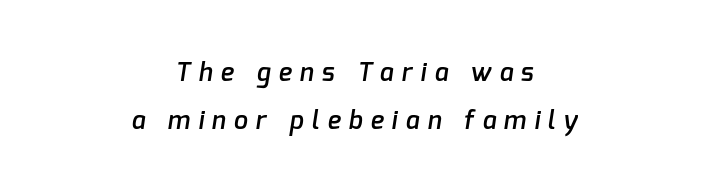
Q: Is the text bold? A: Semi-bold.
Q: Is the text underlined? A: No.
Q: How is the paragraph aligned? A: Centered.
Q: Is the spacing between letters normal or unusually wide? A: Unusually wide.
Q: Is the spacing between lines tight, normal or loose? A: Loose.
